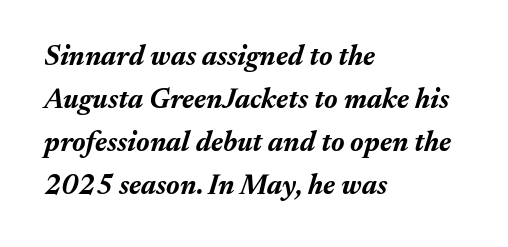
{"italic": "yes", "lean": "right", "slant_degrees": 17, "bold": "yes", "weight": "bold", "width": "normal", "stroke_contrast": "medium", "x_height": "medium", "monospaced": "no", "underline": "no", "align": "left", "line_spacing": "normal", "line_spacing_ratio": 1.54, "letter_spacing": "normal", "letter_spacing_em": 0.0, "glyph_px": 28}
